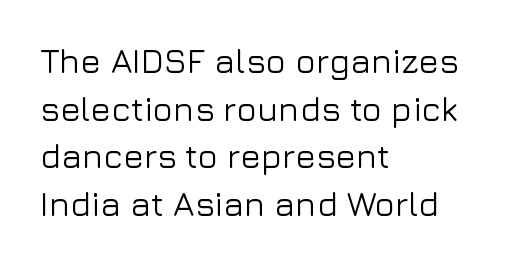
The image shows 34 px sans-serif type, upright; set left-aligned, normal line spacing (1.4x), normal letter spacing, not underlined; low stroke contrast and a medium x-height.
